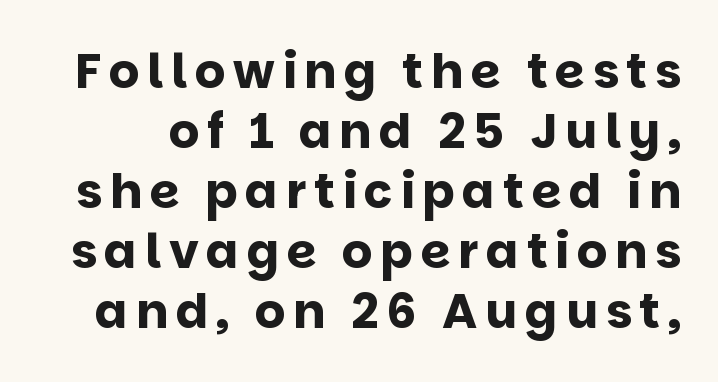
The image shows 48 px bold sans-serif type, upright; set normal line spacing (1.25x), not underlined; low stroke contrast and a large x-height.
